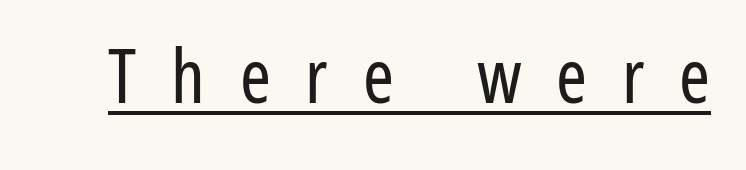
Q: Is the text bold? A: No.
Q: Is the text italic (slanted)? A: No, it is upright.
Q: Is the typeface a serif or a sans-serif typeface? A: Sans-serif.
Q: Is the text underlined? A: Yes.
Q: Is the spacing between letters normal or unusually wide? A: Unusually wide.
Q: Width (condensed, normal, or wide)? A: Condensed.
Q: Stroke contrast? A: Low.
Q: x-height? A: Medium.
Q: Monospaced? A: No.
